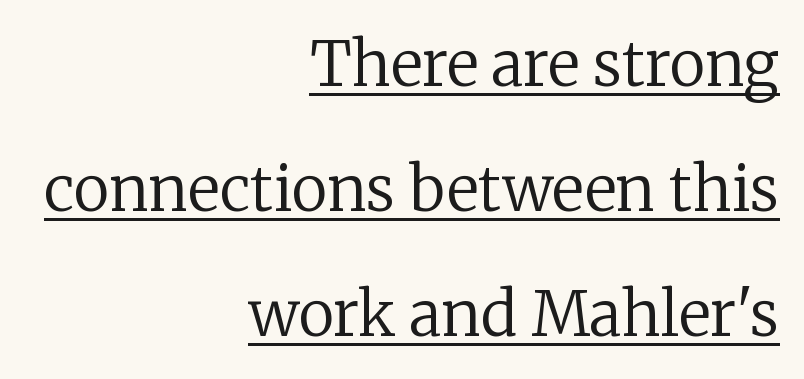
Posture: straight, roman, zero tilt. Like a heading marked for emphasis, these lines bear an underscore. A typesetter would call this leading open, well beyond the default. Note the varied advance widths — an 'i' is clearly narrower than an 'm'. There is no visible air inserted between adjacent glyphs. No letter is thick-stroked: the sample isn't bold.
